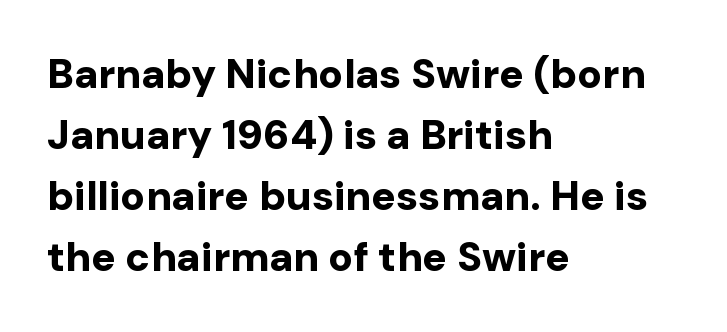
Only glyphs here, with clear space below each row. Baseline-to-baseline distance is the conventional proportion of letter height. This sample uses a sans-serif face. How heavy is the stroke? Heavy — this is a bold. Think of a printed novel: that variable character pitch is what you see here.
